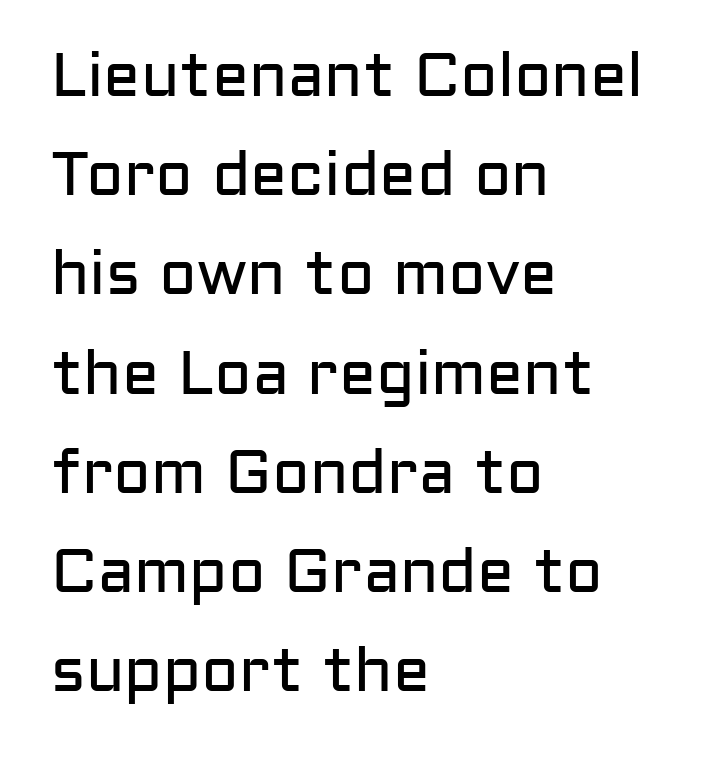
The image shows 62 px regular-weight sans-serif type, upright; set left-aligned, normal line spacing (1.6x), normal letter spacing, not underlined; low stroke contrast and a medium x-height.
